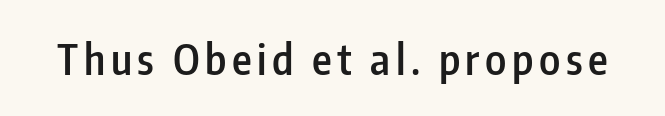
Notice how the stems are strictly vertical — no italics here. The glyphs in this specimen are sans serif. Typographic density is moderately raised because the face is semibold. Underlining? Definitely not there. Is this a fixed-width face? No — the glyphs have proportional, varying widths.
